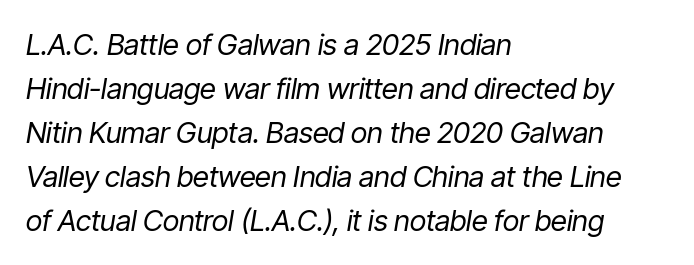
{"italic": "yes", "lean": "right", "slant_degrees": 9, "bold": "no", "weight": "regular", "width": "condensed", "stroke_contrast": "low", "x_height": "medium", "monospaced": "no", "underline": "no", "align": "left", "line_spacing": "normal", "line_spacing_ratio": 1.52, "letter_spacing": "normal", "letter_spacing_em": 0.0, "glyph_px": 29}
